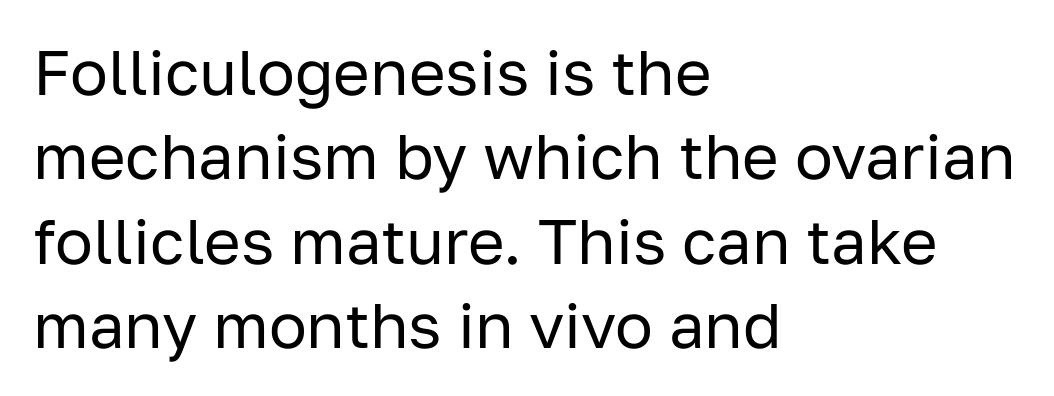
Q: Is the text bold? A: No.
Q: Is the text italic (slanted)? A: No, it is upright.
Q: Is the typeface a serif or a sans-serif typeface? A: Sans-serif.
Q: Is the text underlined? A: No.
Q: How is the paragraph aligned? A: Left-aligned.
Q: Is the spacing between letters normal or unusually wide? A: Normal.
Q: Is the spacing between lines tight, normal or loose? A: Normal.
Q: Width (condensed, normal, or wide)? A: Normal.
Q: Stroke contrast? A: Low.
Q: x-height? A: Medium.
Q: Monospaced? A: No.
